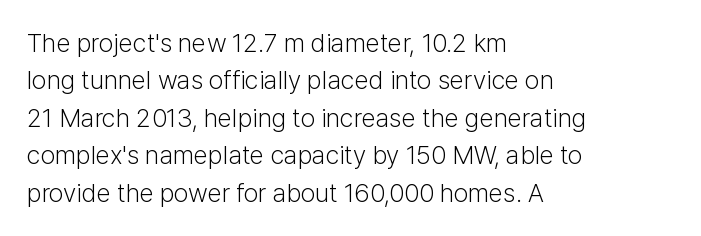
{"italic": "no", "bold": "no", "underline": "no", "align": "left", "line_spacing": "normal", "line_spacing_ratio": 1.44, "letter_spacing": "normal", "letter_spacing_em": 0.0, "glyph_px": 26}
